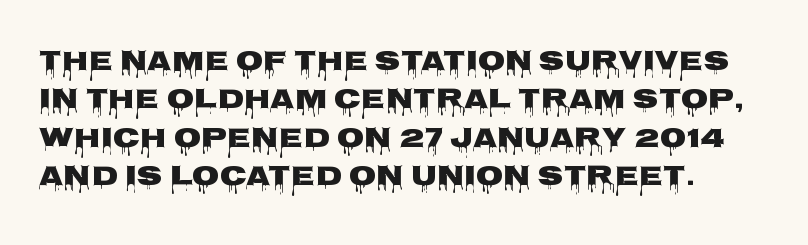
The image shows 28 px heavy, wide sans-serif type, upright; set left-aligned, normal line spacing (1.37x), normal letter spacing, not underlined; low stroke contrast and a large x-height.
